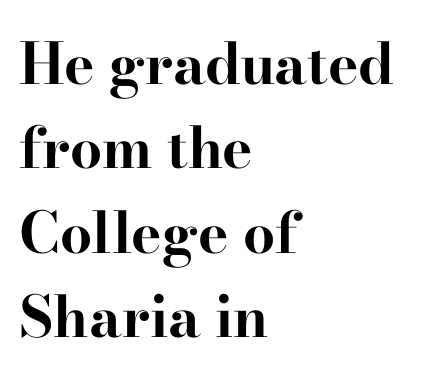
{"serif": "yes", "italic": "no", "bold": "yes", "weight": "bold", "width": "wide", "stroke_contrast": "high", "x_height": "small", "monospaced": "no", "underline": "no", "align": "left", "line_spacing": "normal", "line_spacing_ratio": 1.48, "letter_spacing": "normal", "letter_spacing_em": 0.0, "glyph_px": 57}
